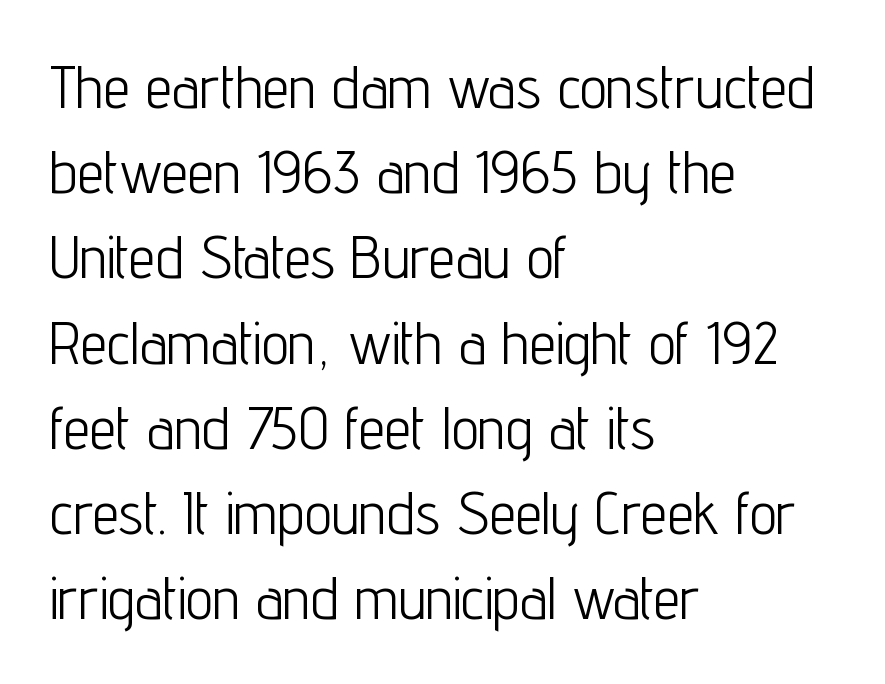
Q: Is the text bold? A: No.
Q: Is the text italic (slanted)? A: No, it is upright.
Q: Is the typeface a serif or a sans-serif typeface? A: Sans-serif.
Q: Is the text underlined? A: No.
Q: How is the paragraph aligned? A: Left-aligned.
Q: Is the spacing between letters normal or unusually wide? A: Normal.
Q: Is the spacing between lines tight, normal or loose? A: Normal.
Q: Width (condensed, normal, or wide)? A: Condensed.
Q: Stroke contrast? A: Low.
Q: x-height? A: Medium.
Q: Monospaced? A: No.
